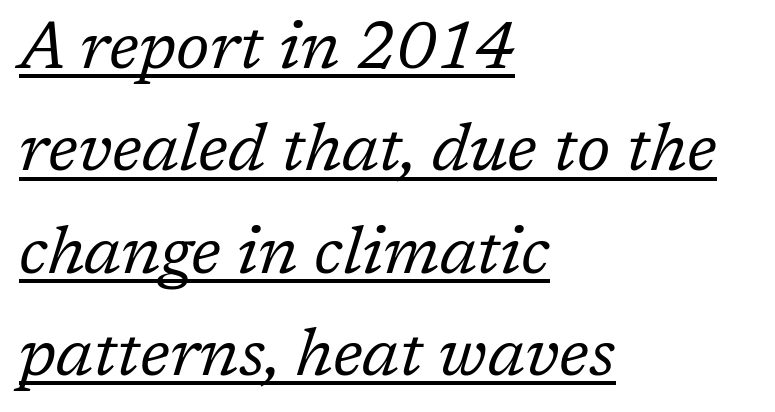
Look at the tracking — it's just the regular setting, nothing added. Line starts are locked; line ends wander. Summary of vertical rhythm: regular, with standard interline spacing. Character widths vary here, with narrow letters taking less room than wide ones.
